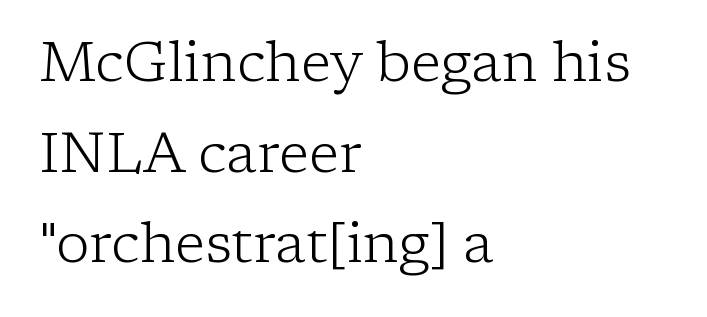
Are there feet on the stems? There are — it's a serif. The letterforms sit at book weight or below. Leading: standard. The passage is arranged the way most books set body copy — flush left. The specimen reads as upright at a glance. The letters sit at their default tracking, neither squeezed nor spread.
